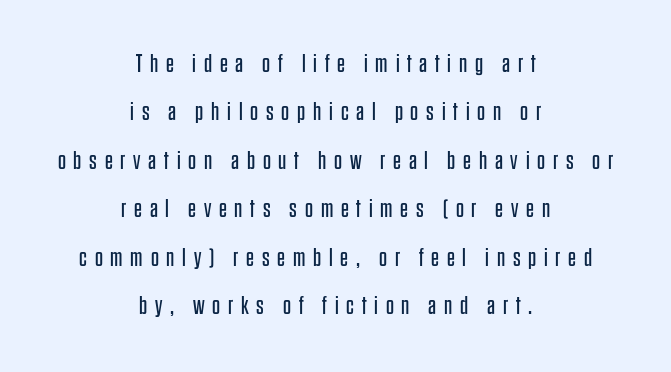
Q: Is the text bold? A: No.
Q: Is the text italic (slanted)? A: No, it is upright.
Q: Is the text underlined? A: No.
Q: How is the paragraph aligned? A: Centered.
Q: Is the spacing between letters normal or unusually wide? A: Unusually wide.
Q: Is the spacing between lines tight, normal or loose? A: Loose.
